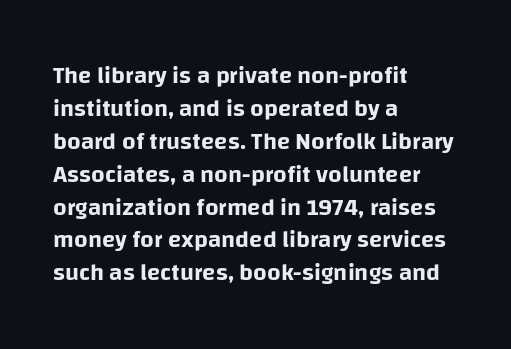
The image shows 24 px text type, upright; set left-aligned, normal line spacing (1.37x), normal letter spacing, not underlined.
